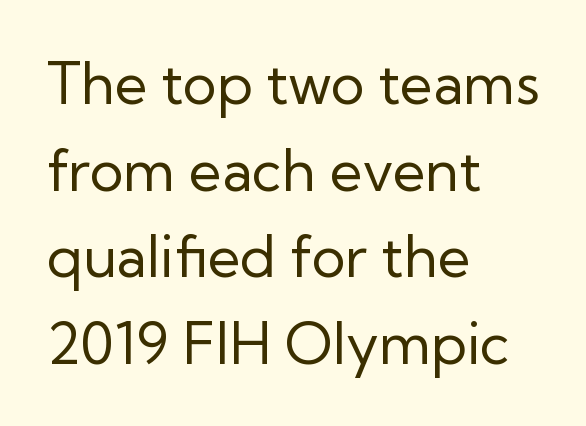
Q: Is the text bold? A: No.
Q: Is the text italic (slanted)? A: No, it is upright.
Q: Is the typeface a serif or a sans-serif typeface? A: Sans-serif.
Q: Is the text underlined? A: No.
Q: How is the paragraph aligned? A: Left-aligned.
Q: Is the spacing between letters normal or unusually wide? A: Normal.
Q: Is the spacing between lines tight, normal or loose? A: Normal.
Q: Width (condensed, normal, or wide)? A: Normal.
Q: Stroke contrast? A: Low.
Q: x-height? A: Medium.
Q: Monospaced? A: No.
